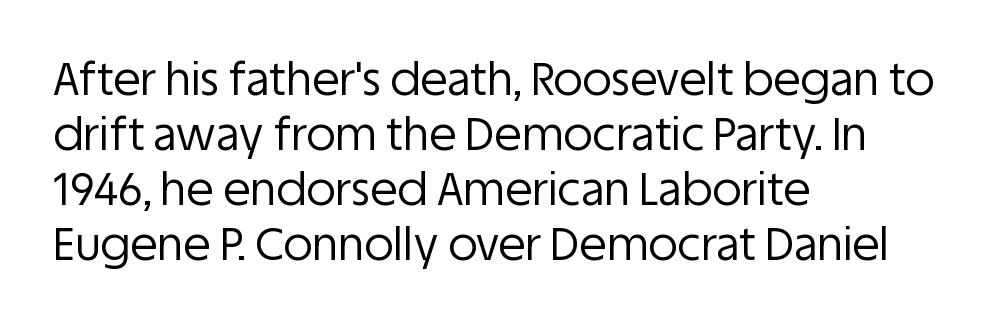
The image shows 45 px regular-weight sans-serif type, upright; set left-aligned, line spacing 1.22x, normal letter spacing, not underlined; low stroke contrast and a large x-height.
